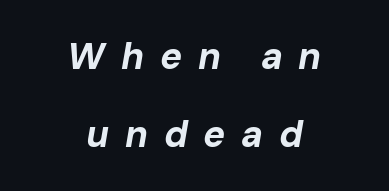
{"italic": "yes", "lean": "right", "slant_degrees": 10, "bold": "yes", "weight": "bold", "width": "normal", "stroke_contrast": "low", "x_height": "medium", "monospaced": "no", "underline": "no", "align": "center", "line_spacing": "loose", "line_spacing_ratio": 2.1, "letter_spacing": "wide", "letter_spacing_em": 0.42, "glyph_px": 37}
